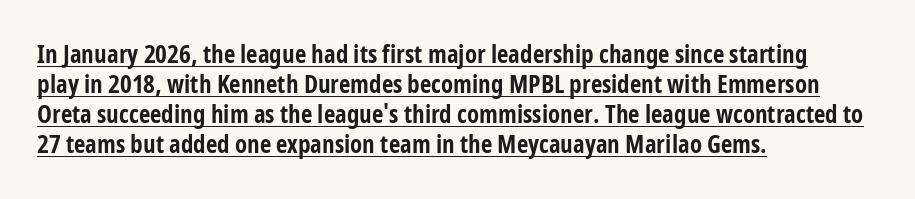
{"italic": "no", "bold": "yes", "underline": "yes", "align": "left", "line_spacing_ratio": 1.2, "letter_spacing": "normal", "letter_spacing_em": 0.0, "glyph_px": 25}
